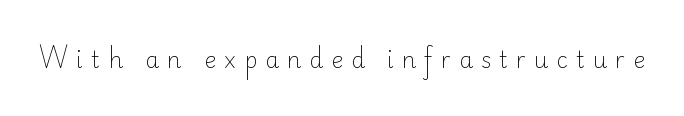
{"italic": "no", "bold": "no", "underline": "no", "letter_spacing": "wide", "letter_spacing_em": 0.37, "glyph_px": 22}
